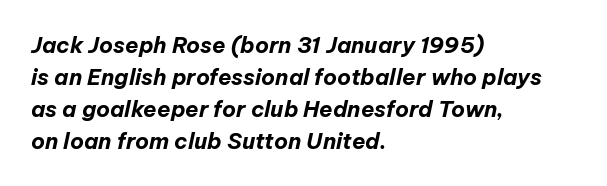
{"italic": "yes", "lean": "right", "slant_degrees": 12, "bold": "yes", "underline": "no", "align": "left", "line_spacing": "normal", "line_spacing_ratio": 1.45, "letter_spacing": "normal", "letter_spacing_em": 0.0, "glyph_px": 22}
